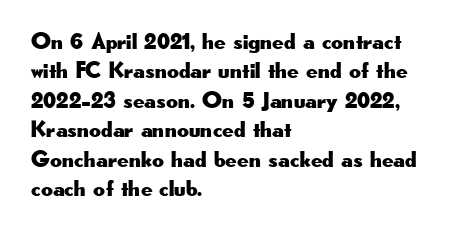
One-word summary of the alignment: left. Posture: vertical. The tracking reads as untouched default to a designer's eye. Each row of text sits above clean, open space. Does the leading feel generous? No, just average.
